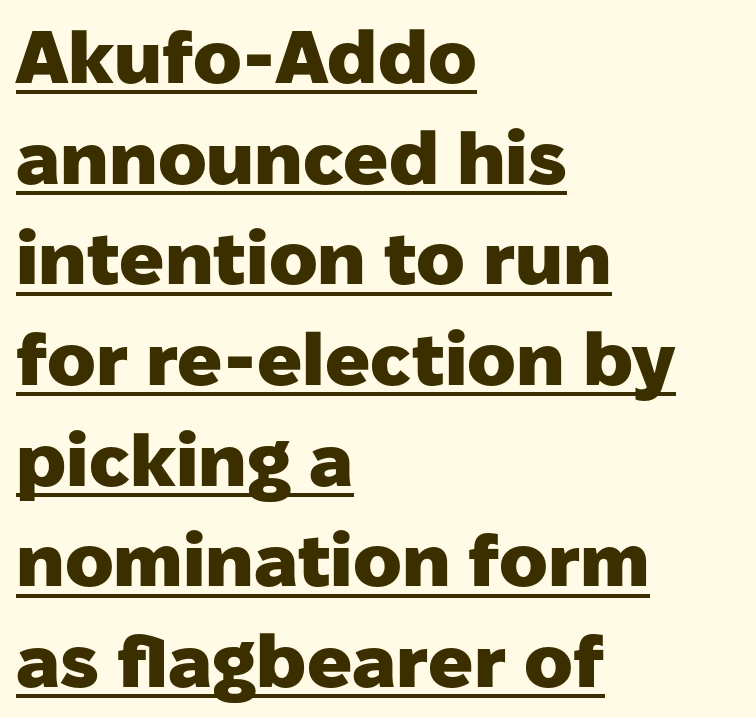
{"serif": "no", "italic": "no", "bold": "yes", "weight": "heavy", "width": "normal", "stroke_contrast": "low", "x_height": "medium", "monospaced": "no", "underline": "yes", "align": "left", "line_spacing": "normal", "line_spacing_ratio": 1.36, "letter_spacing": "normal", "letter_spacing_em": 0.0, "glyph_px": 74}
